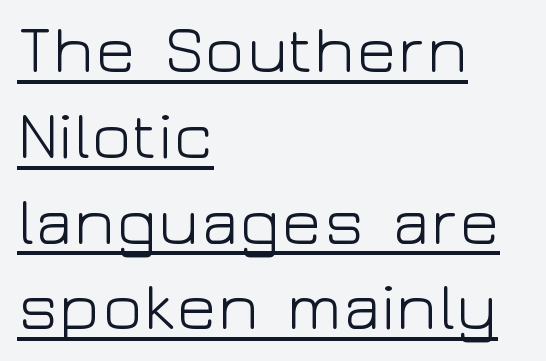
Q: Is the text bold? A: No.
Q: Is the text italic (slanted)? A: No, it is upright.
Q: Is the typeface a serif or a sans-serif typeface? A: Sans-serif.
Q: Is the text underlined? A: Yes.
Q: How is the paragraph aligned? A: Left-aligned.
Q: Is the spacing between letters normal or unusually wide? A: Normal.
Q: Is the spacing between lines tight, normal or loose? A: Normal.
Q: Width (condensed, normal, or wide)? A: Wide.
Q: Stroke contrast? A: Low.
Q: x-height? A: Medium.
Q: Monospaced? A: No.
